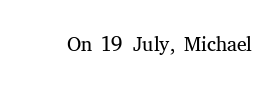
Regarding serifs, this sample has them. Check the space under the baseline: it is left empty. Style check: upright. Stems here are at most as thick as an everyday book face.
